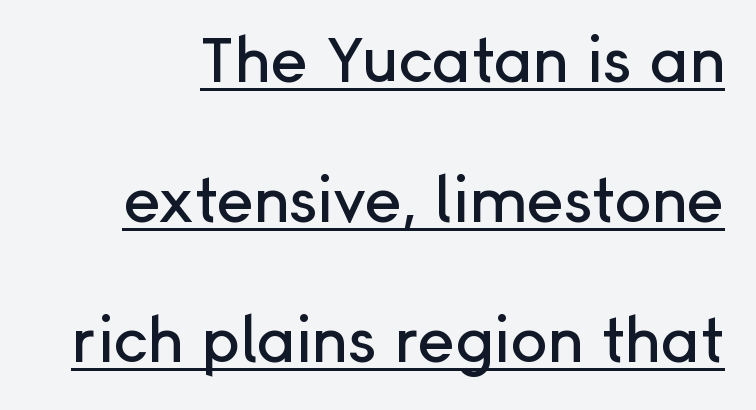
Q: Is the text italic (slanted)? A: No, it is upright.
Q: Is the typeface a serif or a sans-serif typeface? A: Sans-serif.
Q: Is the text underlined? A: Yes.
Q: Is the spacing between letters normal or unusually wide? A: Normal.
Q: Is the spacing between lines tight, normal or loose? A: Loose.
Q: Width (condensed, normal, or wide)? A: Normal.
Q: Stroke contrast? A: Low.
Q: x-height? A: Medium.
Q: Monospaced? A: No.
